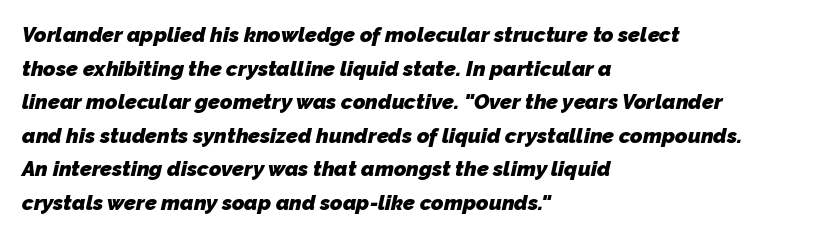
Q: Is the text bold? A: Yes.
Q: Is the text underlined? A: No.
Q: How is the paragraph aligned? A: Left-aligned.
Q: Is the spacing between letters normal or unusually wide? A: Normal.
Q: Is the spacing between lines tight, normal or loose? A: Normal.
